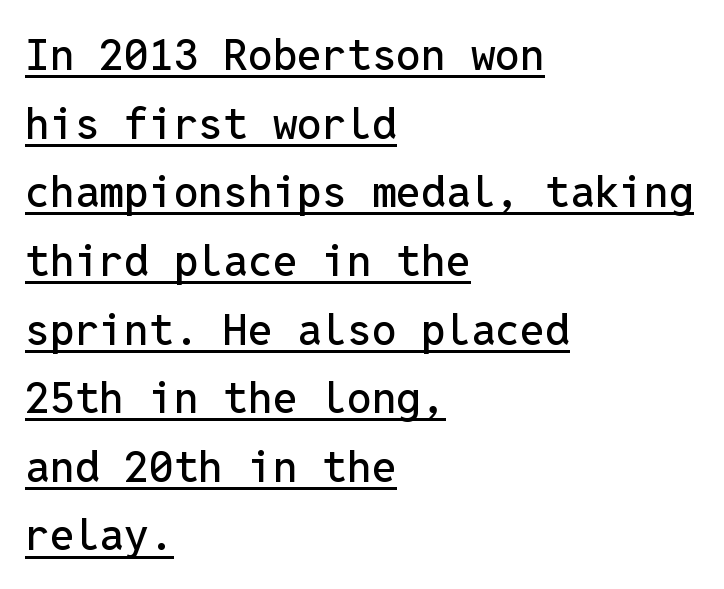
The image shows 44 px sans-serif type, upright, monospaced; set left-aligned, normal line spacing (1.56x), normal letter spacing, underlined; low stroke contrast and a medium x-height.
